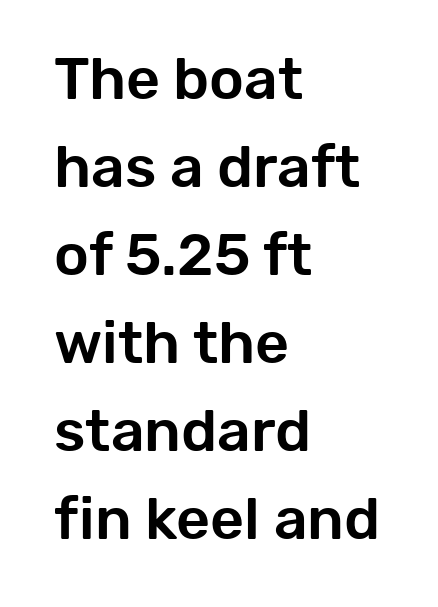
Q: Is the text italic (slanted)? A: No, it is upright.
Q: Is the typeface a serif or a sans-serif typeface? A: Sans-serif.
Q: Is the text underlined? A: No.
Q: How is the paragraph aligned? A: Left-aligned.
Q: Is the spacing between letters normal or unusually wide? A: Normal.
Q: Is the spacing between lines tight, normal or loose? A: Normal.
Q: Width (condensed, normal, or wide)? A: Normal.
Q: Stroke contrast? A: Low.
Q: x-height? A: Medium.
Q: Monospaced? A: No.
